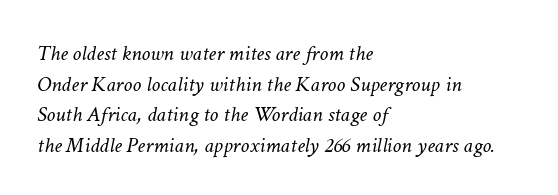
The specimen omits any rule beneath the text block's lines. Vertical spacing — default. Compared with a centered layout, this one pins lines to the left instead. No chunkiness to these letters — they're not bold. The letters are slanted; this is an italic face. The letters sit at their default tracking, neither squeezed nor spread.
